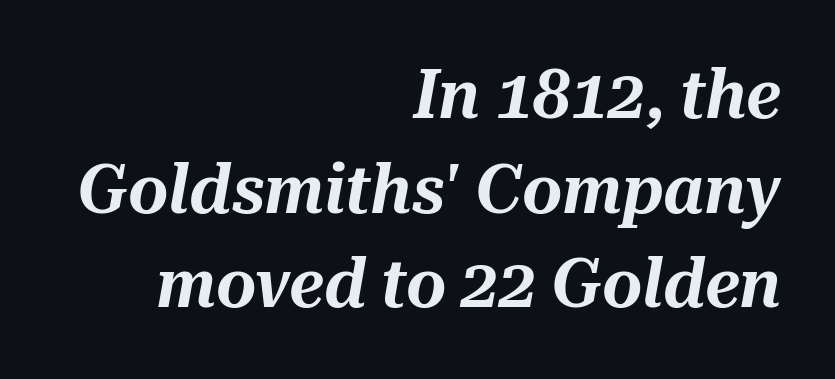
Q: Is the text italic (slanted)? A: Yes, it leans right by about 10 degrees.
Q: Is the text underlined? A: No.
Q: How is the paragraph aligned? A: Right-aligned.
Q: Is the spacing between letters normal or unusually wide? A: Normal.
Q: Is the spacing between lines tight, normal or loose? A: Normal.
Q: Width (condensed, normal, or wide)? A: Normal.
Q: Stroke contrast? A: Medium.
Q: x-height? A: Medium.
Q: Monospaced? A: No.
